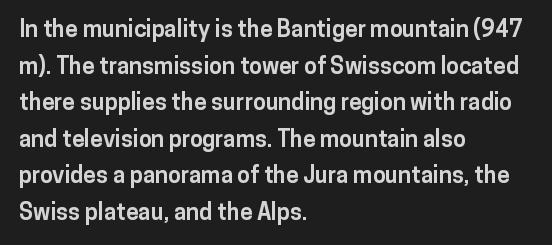
{"italic": "no", "bold": "yes", "underline": "no", "align": "left", "line_spacing": "normal", "line_spacing_ratio": 1.59, "letter_spacing": "normal", "letter_spacing_em": 0.0, "glyph_px": 23}
